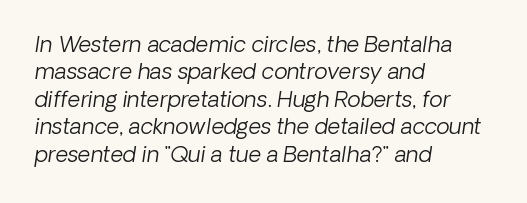
{"italic": "yes", "lean": "right", "slant_degrees": 8, "bold": "no", "underline": "no", "align": "left", "line_spacing": "normal", "line_spacing_ratio": 1.25, "letter_spacing": "normal", "letter_spacing_em": 0.0, "glyph_px": 22}
